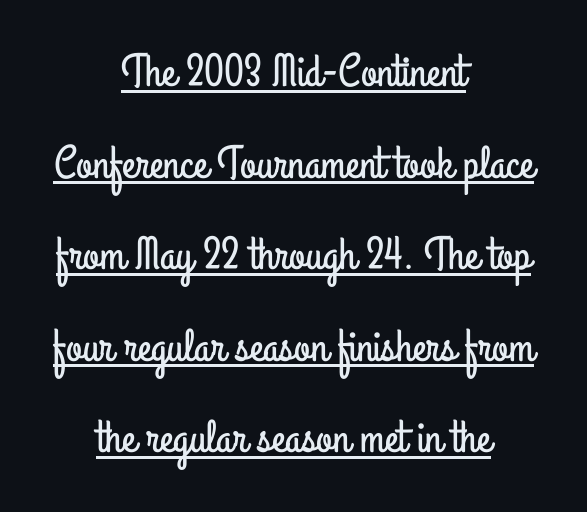
Visually the block forms a symmetrical silhouette, jagged on both flanks. A typesetter would label this face a sans. Baseline-to-baseline distance is far greater than the letter height. Italic: no, the glyphs are upright roman.
